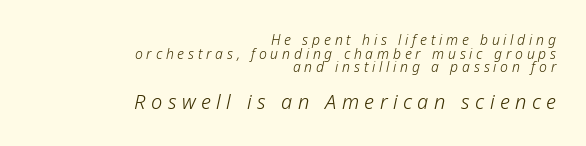
Q: Is the text bold? A: No.
Q: Is the text italic (slanted)? A: Yes, it leans right by about 12 degrees.
Q: Is the text underlined? A: No.
Q: How is the paragraph aligned? A: Right-aligned.
Q: Is the spacing between letters normal or unusually wide? A: Unusually wide.
Q: Is the spacing between lines tight, normal or loose? A: Tight.
Q: Which block of text is set in a larger size, the first (top) or the second (bottom)? A: The second (bottom) one.
